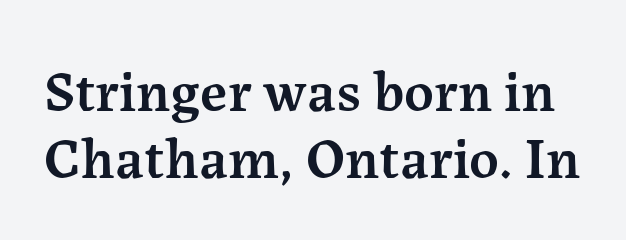
Q: Is the text bold? A: Semi-bold.
Q: Is the text italic (slanted)? A: No, it is upright.
Q: Is the typeface a serif or a sans-serif typeface? A: Serif.
Q: Is the text underlined? A: No.
Q: Is the spacing between letters normal or unusually wide? A: Normal.
Q: Is the spacing between lines tight, normal or loose? A: Tight.
Q: Width (condensed, normal, or wide)? A: Normal.
Q: Stroke contrast? A: Medium.
Q: x-height? A: Medium.
Q: Monospaced? A: No.
